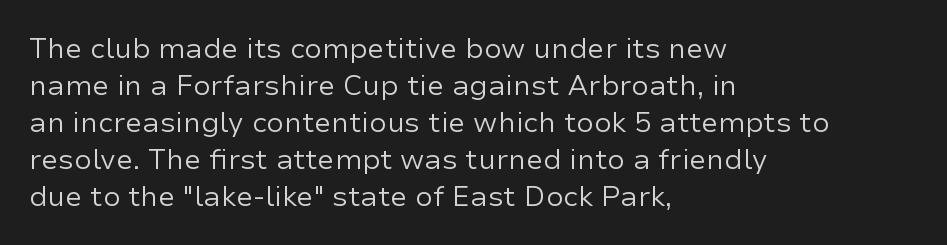
Tracking value appears to be zero — textbook default spacing. The specimen reads as upright at a glance. The passage shown is typeset with a sans-serif family. The area under the type is left untouched.
